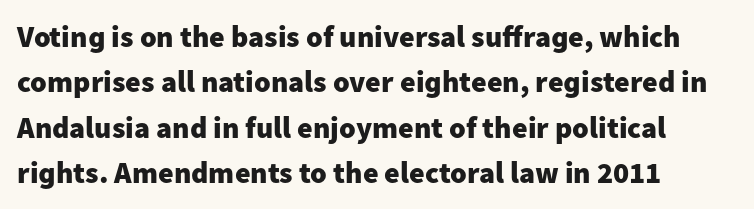
The image shows 30 px heavy sans-serif type, upright; set left-aligned, normal line spacing (1.51x), normal letter spacing, not underlined; low stroke contrast and a medium x-height.
